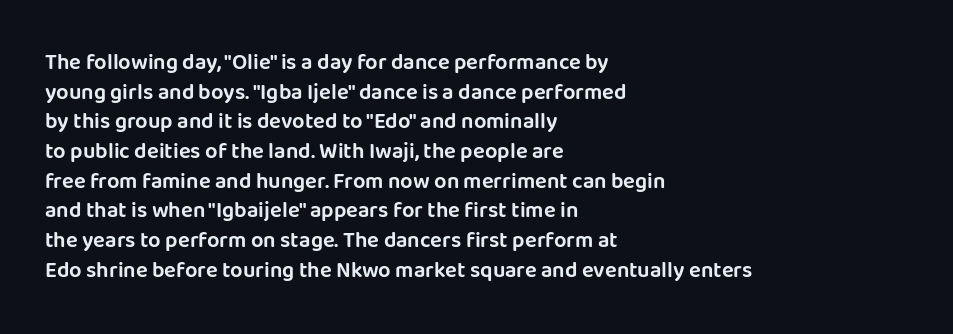
The image shows 22 px text type, upright; set left-aligned, normal line spacing (1.35x), normal letter spacing, not underlined.
